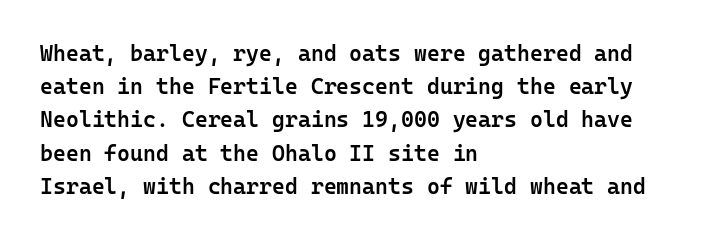
Q: Is the text bold? A: Semi-bold.
Q: Is the text italic (slanted)? A: No, it is upright.
Q: Is the text underlined? A: No.
Q: How is the paragraph aligned? A: Left-aligned.
Q: Is the spacing between letters normal or unusually wide? A: Normal.
Q: Is the spacing between lines tight, normal or loose? A: Normal.
